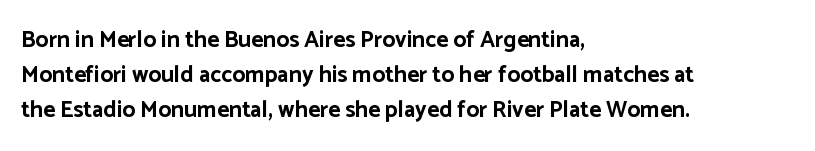
The image shows 23 px bold type, upright; set left-aligned, normal line spacing (1.52x), normal letter spacing, not underlined.
